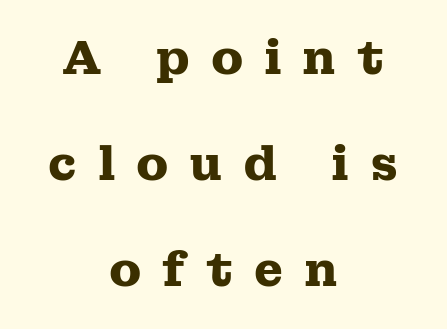
{"serif": "yes", "italic": "no", "bold": "yes", "weight": "heavy", "width": "wide", "stroke_contrast": "medium", "x_height": "medium", "monospaced": "no", "underline": "no", "align": "center", "line_spacing": "loose", "line_spacing_ratio": 2.26, "letter_spacing": "wide", "letter_spacing_em": 0.44, "glyph_px": 47}
